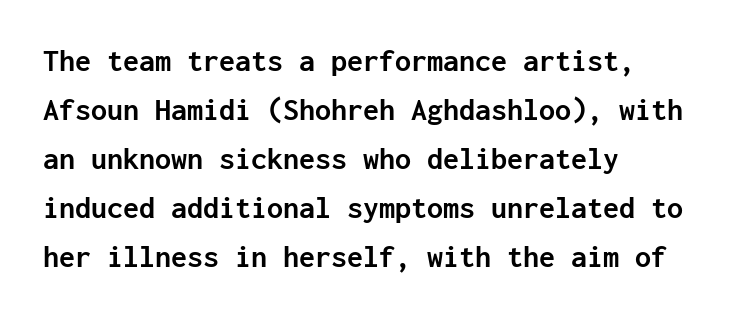
Q: Is the text bold? A: Yes.
Q: Is the text italic (slanted)? A: No, it is upright.
Q: Is the typeface a serif or a sans-serif typeface? A: Sans-serif.
Q: Is the text underlined? A: No.
Q: How is the paragraph aligned? A: Left-aligned.
Q: Is the spacing between letters normal or unusually wide? A: Normal.
Q: Is the spacing between lines tight, normal or loose? A: Normal.
Q: Width (condensed, normal, or wide)? A: Normal.
Q: Stroke contrast? A: Low.
Q: x-height? A: Medium.
Q: Monospaced? A: Yes.
